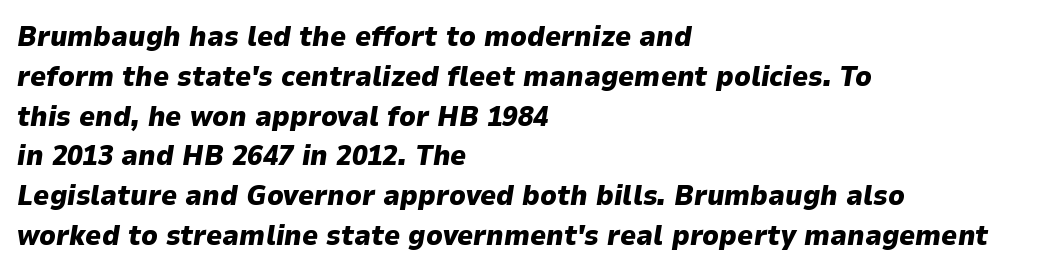
Is the type slanted? Yes — the strokes lean at a clear angle. The letters are bold, with thick, heavy strokes. Each row of text sits above clean, open space. The text block is weighted toward the left margin, trailing off unevenly rightward. Character widths vary here, with narrow letters taking less room than wide ones.
